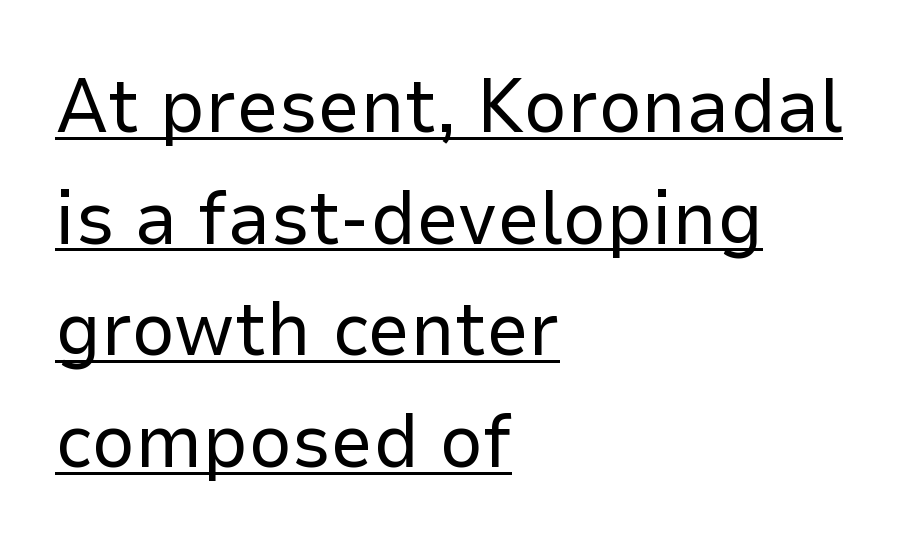
{"serif": "no", "italic": "no", "bold": "no", "weight": "regular", "width": "normal", "stroke_contrast": "low", "x_height": "medium", "monospaced": "no", "underline": "yes", "align": "left", "line_spacing": "normal", "line_spacing_ratio": 1.47, "letter_spacing": "normal", "letter_spacing_em": 0.0, "glyph_px": 76}
